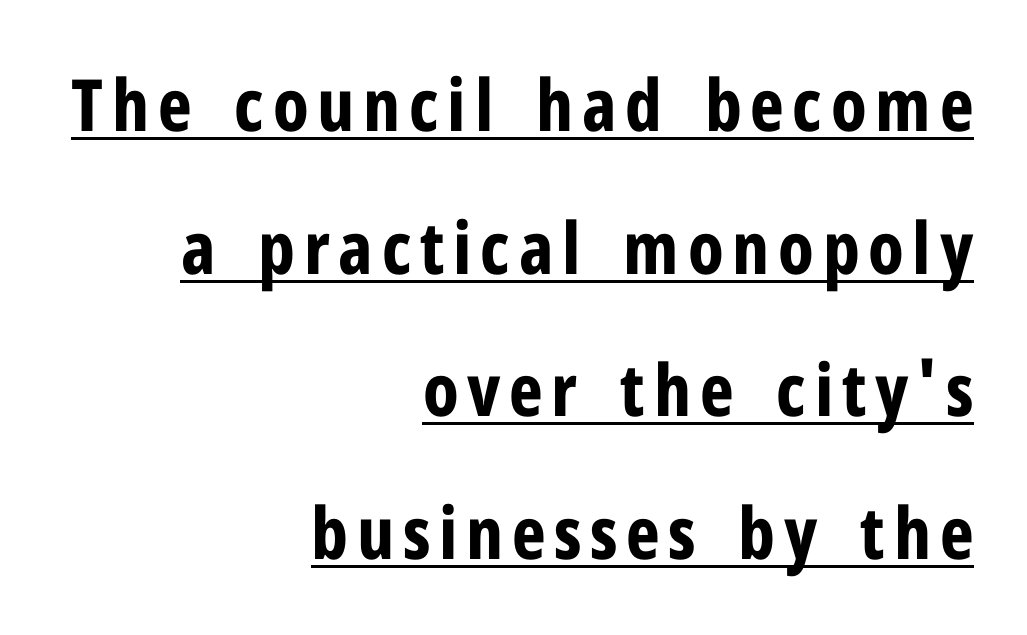
The image shows 72 px bold, condensed sans-serif type, upright; set right-aligned, loose line spacing (1.98x), underlined; low stroke contrast and a medium x-height.
